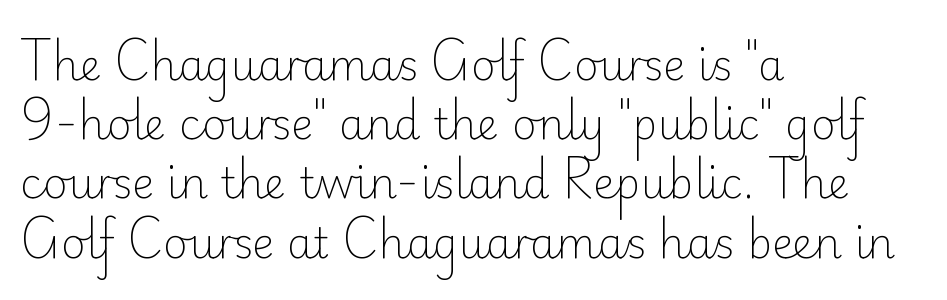
Varying glyph widths throughout — classic text-font behaviour. Each new line begins a customary step beneath the previous one. Weight: in the light-to-regular range. The characters display no serif detailing; their extremities are plain. Horizontally, the lines are justified to the leading edge only.
